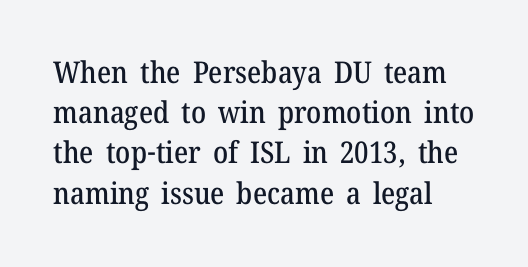
{"serif": "yes", "italic": "no", "width": "normal", "stroke_contrast": "medium", "x_height": "medium", "monospaced": "no", "underline": "no", "line_spacing": "normal", "line_spacing_ratio": 1.34, "letter_spacing": "normal", "letter_spacing_em": 0.0, "glyph_px": 30}
